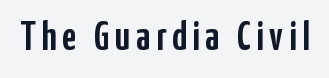
{"serif": "no", "italic": "no", "width": "condensed", "stroke_contrast": "low", "x_height": "medium", "monospaced": "no", "underline": "no", "glyph_px": 41}
